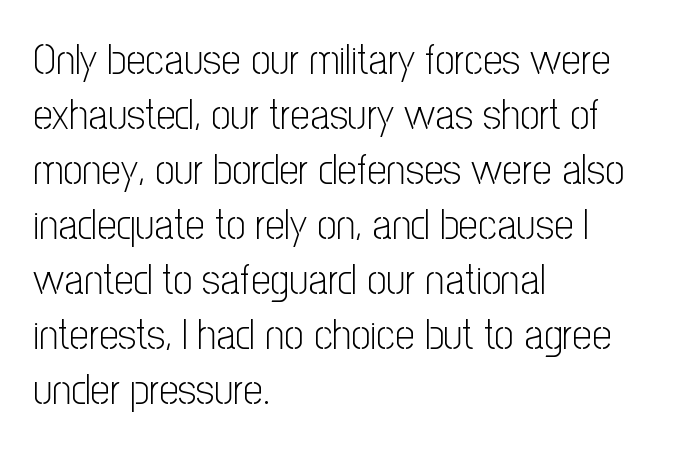
Q: Is the text bold? A: No.
Q: Is the text italic (slanted)? A: No, it is upright.
Q: Is the typeface a serif or a sans-serif typeface? A: Sans-serif.
Q: Is the text underlined? A: No.
Q: How is the paragraph aligned? A: Left-aligned.
Q: Is the spacing between letters normal or unusually wide? A: Normal.
Q: Is the spacing between lines tight, normal or loose? A: Normal.
Q: Width (condensed, normal, or wide)? A: Condensed.
Q: Stroke contrast? A: Low.
Q: x-height? A: Medium.
Q: Monospaced? A: No.
